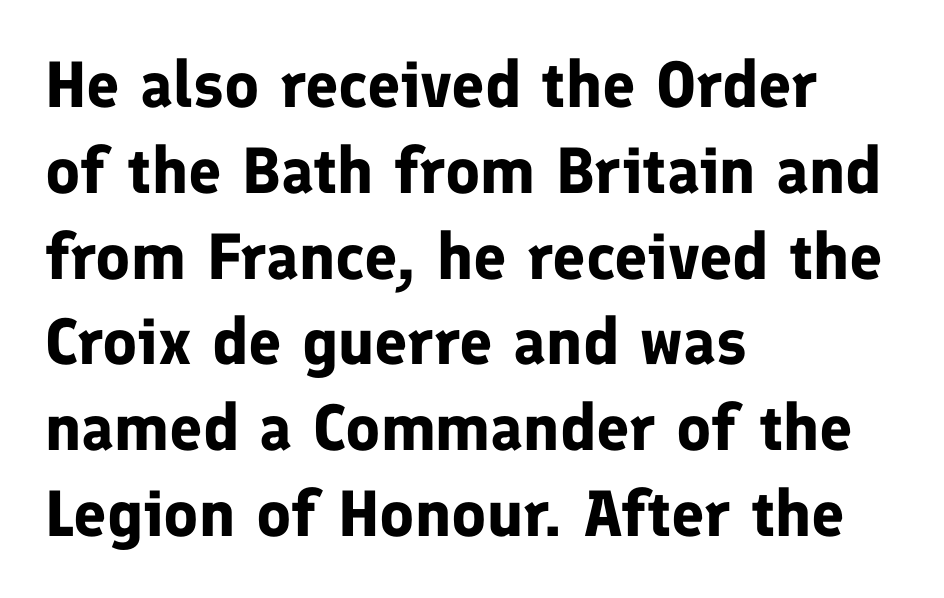
{"serif": "no", "italic": "no", "bold": "yes", "weight": "bold", "width": "normal", "stroke_contrast": "low", "x_height": "medium", "monospaced": "no", "underline": "no", "align": "left", "line_spacing": "normal", "line_spacing_ratio": 1.32, "letter_spacing": "normal", "letter_spacing_em": 0.0, "glyph_px": 65}
